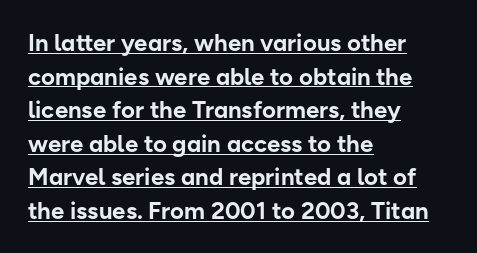
{"italic": "no", "bold": "yes", "underline": "yes", "align": "left", "line_spacing": "normal", "line_spacing_ratio": 1.4, "letter_spacing": "normal", "letter_spacing_em": 0.0, "glyph_px": 24}
